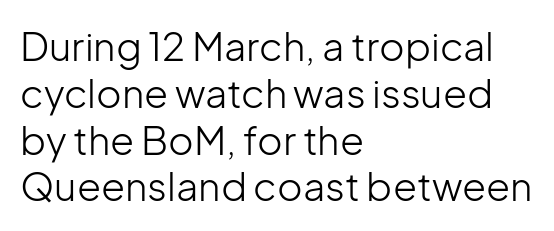
Q: Is the text bold? A: No.
Q: Is the text italic (slanted)? A: No, it is upright.
Q: Is the typeface a serif or a sans-serif typeface? A: Sans-serif.
Q: Is the text underlined? A: No.
Q: How is the paragraph aligned? A: Left-aligned.
Q: Is the spacing between letters normal or unusually wide? A: Normal.
Q: Width (condensed, normal, or wide)? A: Normal.
Q: Stroke contrast? A: Low.
Q: x-height? A: Medium.
Q: Monospaced? A: No.
